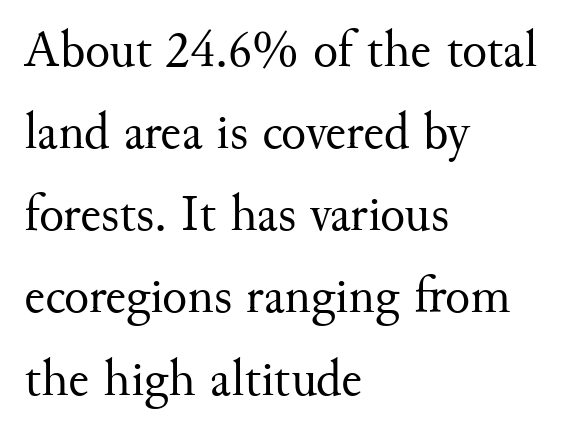
Words float on clear page, feet unadorned. This is the regular roman posture of the typeface. A serif font was chosen for this passage. This sample has the flowing, uneven cadence of proportional lettering. The letters look calm and open, with moderate or lighter stems. Students, note that the glyphs here touch the page at normal intervals.
